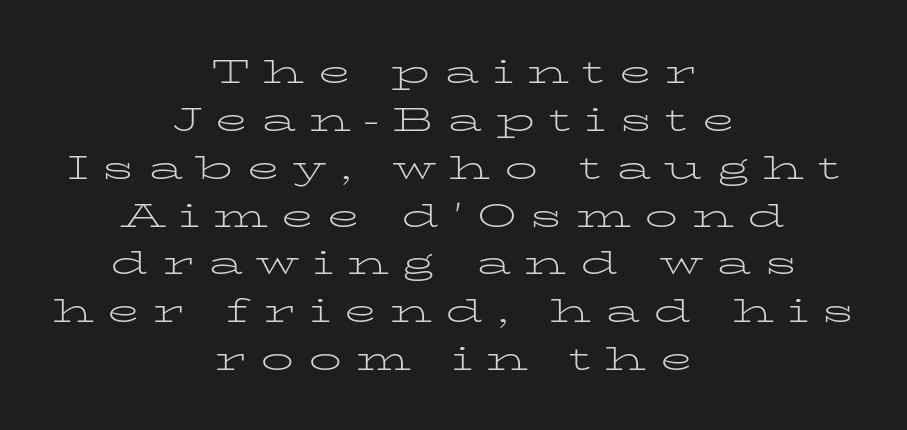
Q: Is the text bold? A: No.
Q: Is the text italic (slanted)? A: No, it is upright.
Q: Is the typeface a serif or a sans-serif typeface? A: Serif.
Q: Is the text underlined? A: No.
Q: How is the paragraph aligned? A: Centered.
Q: Is the spacing between letters normal or unusually wide? A: Unusually wide.
Q: Is the spacing between lines tight, normal or loose? A: Normal.
Q: Width (condensed, normal, or wide)? A: Wide.
Q: Stroke contrast? A: Low.
Q: x-height? A: Medium.
Q: Monospaced? A: No.
